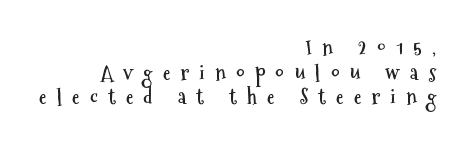
{"italic": "no", "bold": "yes", "underline": "no", "align": "right", "line_spacing_ratio": 1.17, "letter_spacing": "wide", "letter_spacing_em": 0.49, "glyph_px": 21}
